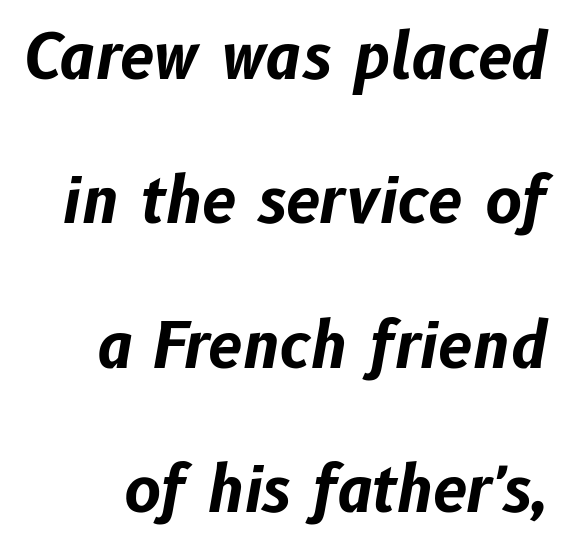
{"italic": "yes", "lean": "right", "slant_degrees": 10, "bold": "yes", "weight": "bold", "width": "normal", "stroke_contrast": "low", "x_height": "medium", "monospaced": "no", "underline": "no", "line_spacing": "loose", "line_spacing_ratio": 2.33, "letter_spacing": "normal", "letter_spacing_em": 0.0, "glyph_px": 62}
